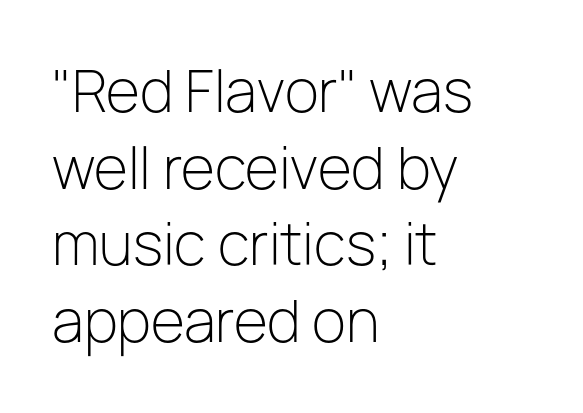
The image shows 56 px light sans-serif type, upright; set left-aligned, normal line spacing (1.37x), normal letter spacing, not underlined; low stroke contrast and a medium x-height.
